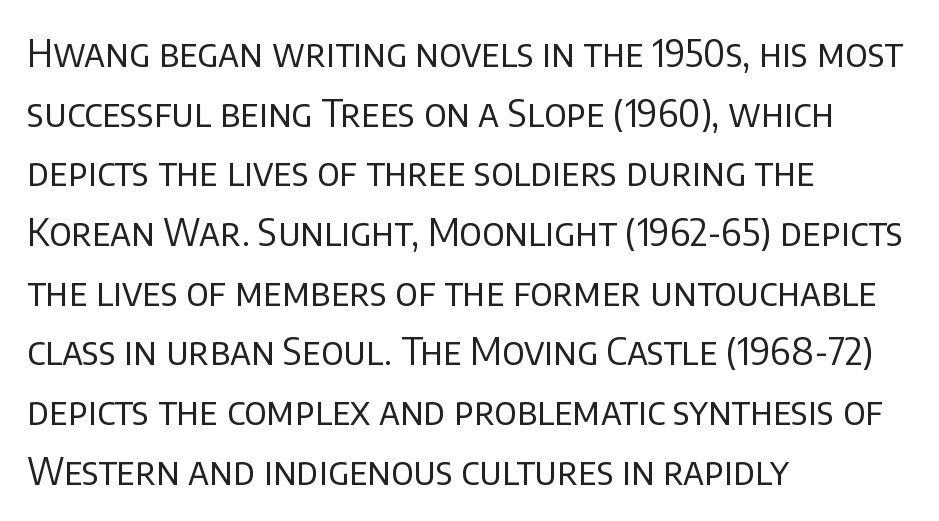
Nope, no serifs anywhere on these letters. Baseline-to-baseline distance is the conventional proportion of letter height. Stems and bowls with no extra thickness — not bold. Each row of text sits above clean, open space. Does extra space separate the letters? No, they use regular spacing. Looks like regular typesetting: each glyph gets only the width it needs.
